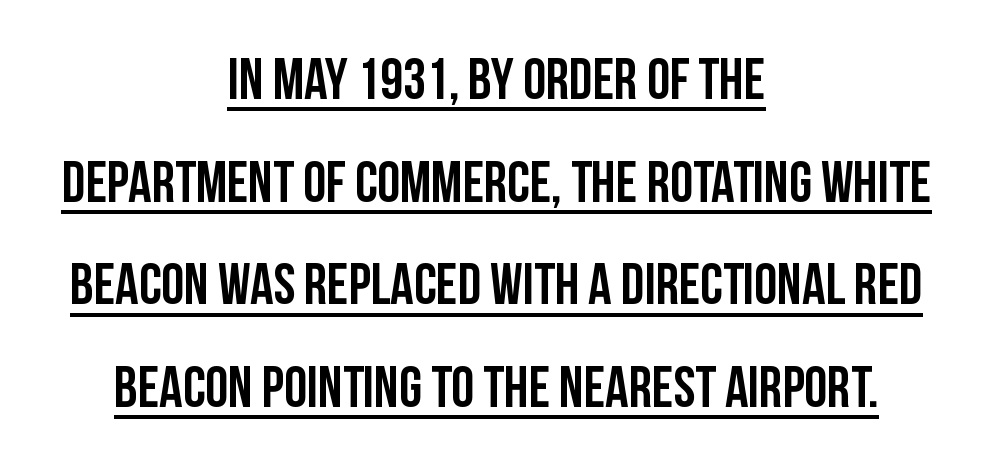
The image shows 58 px condensed sans-serif type, upright; set centered, line spacing 1.77x, normal letter spacing, underlined; low stroke contrast and a large x-height.
